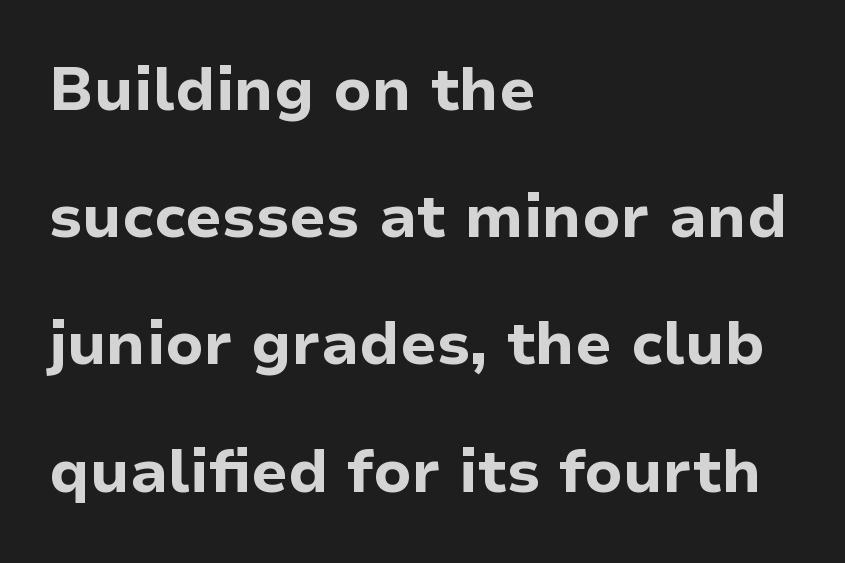
{"serif": "no", "italic": "no", "bold": "yes", "weight": "bold", "width": "normal", "stroke_contrast": "low", "x_height": "medium", "monospaced": "no", "underline": "no", "align": "left", "line_spacing": "loose", "line_spacing_ratio": 2.12, "letter_spacing": "normal", "letter_spacing_em": 0.0, "glyph_px": 60}
